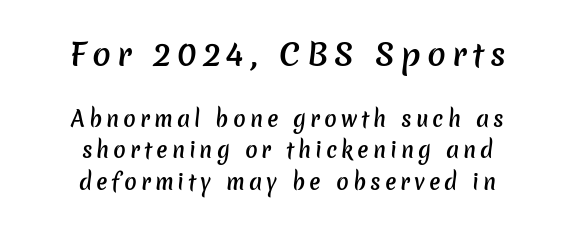
Is there much room between lines? A standard amount, neither cramped nor airy. Bigger letters appear in the top chunk; the bottom chunk is reduced. Think of a printed novel: that variable character pitch is what you see here. Caption: semibold face, moderately heavy strokes. This sample uses a sans-serif face. A clean baseline with only descenders dipping below it.
